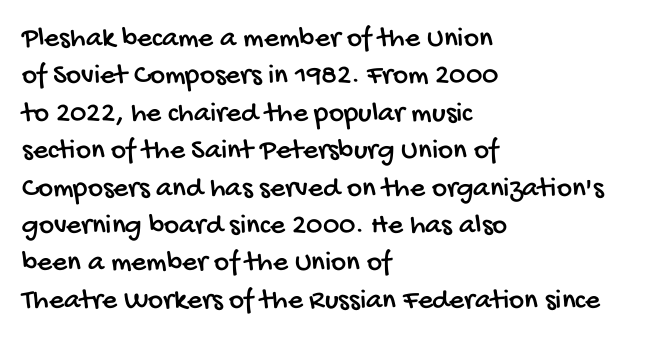
Q: Is the typeface a serif or a sans-serif typeface? A: Sans-serif.
Q: Is the text underlined? A: No.
Q: How is the paragraph aligned? A: Left-aligned.
Q: Is the spacing between letters normal or unusually wide? A: Normal.
Q: Is the spacing between lines tight, normal or loose? A: Normal.
Q: Width (condensed, normal, or wide)? A: Condensed.
Q: Stroke contrast? A: Low.
Q: x-height? A: Large.
Q: Monospaced? A: No.
